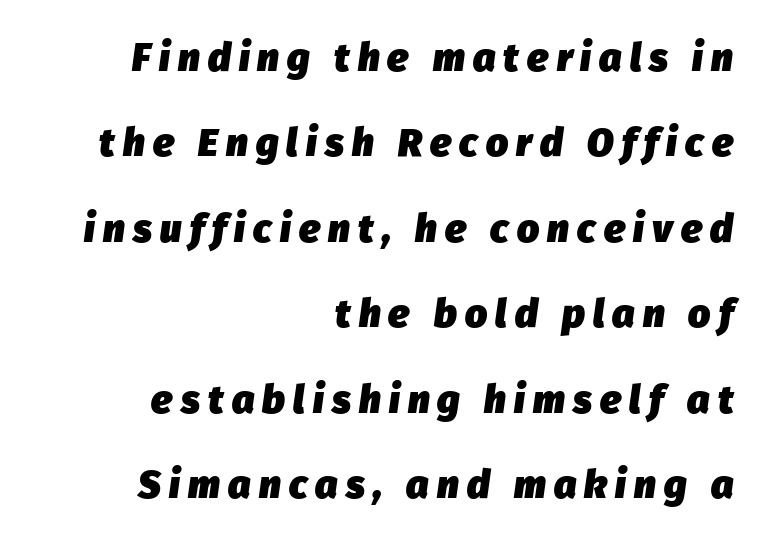
The image shows 39 px heavy type, italic (leaning right); set right-aligned, loose line spacing (2.19x), unusually wide letter spacing (+0.21 em), not underlined; low stroke contrast and a medium x-height.
